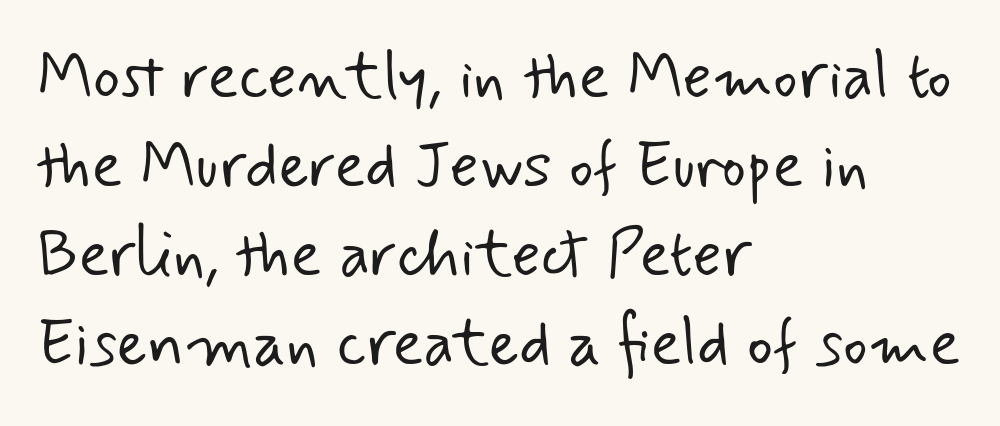
The image shows 64 px light sans-serif type; set left-aligned, normal line spacing (1.39x), normal letter spacing, not underlined; low stroke contrast and a small x-height.
